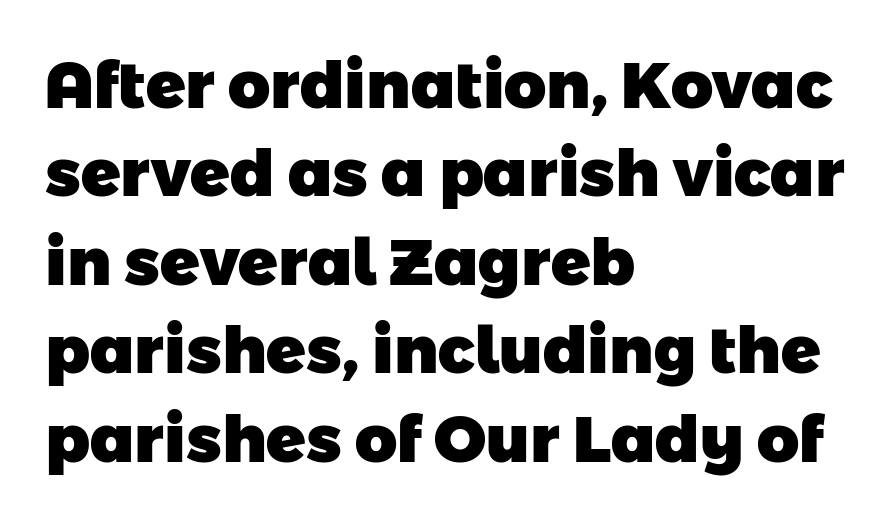
{"serif": "no", "bold": "yes", "weight": "heavy", "width": "normal", "stroke_contrast": "low", "x_height": "medium", "monospaced": "no", "underline": "no", "align": "left", "line_spacing": "normal", "line_spacing_ratio": 1.36, "letter_spacing": "normal", "letter_spacing_em": 0.0, "glyph_px": 65}
